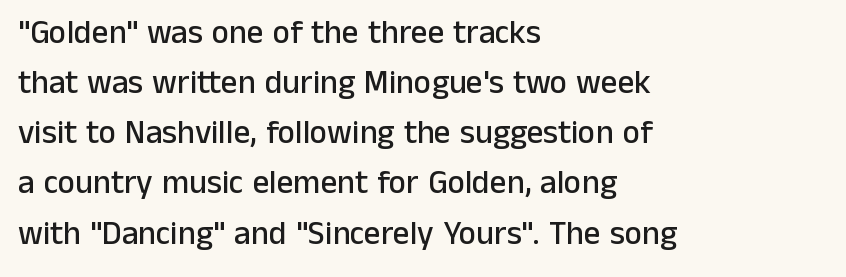
The image shows 33 px sans-serif type, upright; set left-aligned, normal line spacing (1.52x), normal letter spacing, not underlined; low stroke contrast and a medium x-height.
